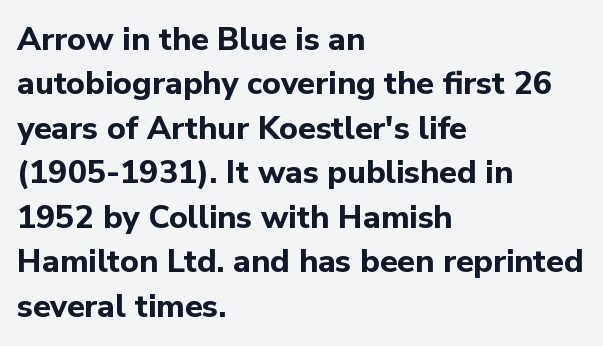
Leading matches the norm, producing a regular column. Nothing sits at the stroke ends, so this counts as sans-serif. Note the varied advance widths — an 'i' is clearly narrower than an 'm'. Just letters on the line, the space beneath them empty. Posture: vertical. The glyphs have the mass of a bold cut.
